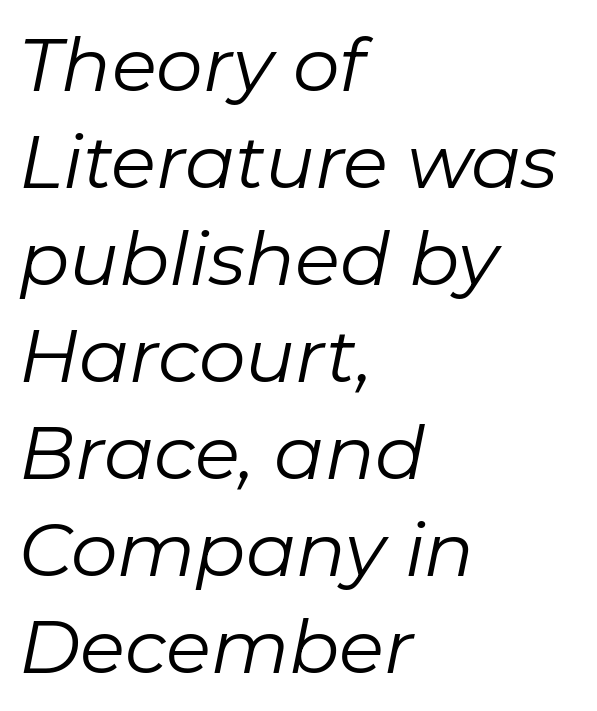
Q: Is the text bold? A: No.
Q: Is the text italic (slanted)? A: Yes, it leans right by about 11 degrees.
Q: Is the text underlined? A: No.
Q: How is the paragraph aligned? A: Left-aligned.
Q: Is the spacing between letters normal or unusually wide? A: Normal.
Q: Is the spacing between lines tight, normal or loose? A: Normal.
Q: Width (condensed, normal, or wide)? A: Normal.
Q: Stroke contrast? A: Low.
Q: x-height? A: Medium.
Q: Monospaced? A: No.
